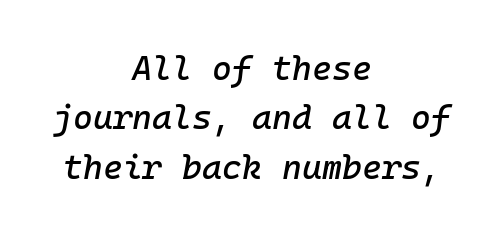
The image shows 34 px text type, italic (leaning right); set centered, normal line spacing (1.45x), normal letter spacing, not underlined; low stroke contrast and a medium x-height.
